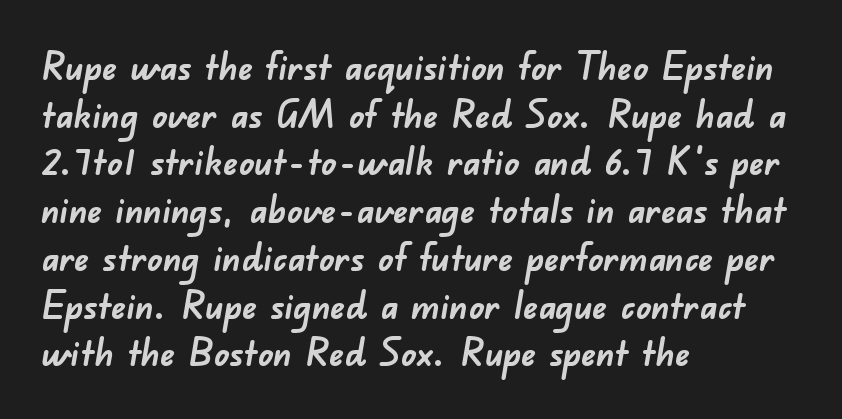
{"serif": "no", "bold": "yes", "weight": "semibold", "width": "normal", "stroke_contrast": "low", "x_height": "small", "monospaced": "no", "underline": "no", "align": "left", "line_spacing": "normal", "line_spacing_ratio": 1.29, "letter_spacing": "normal", "letter_spacing_em": 0.0, "glyph_px": 37}
